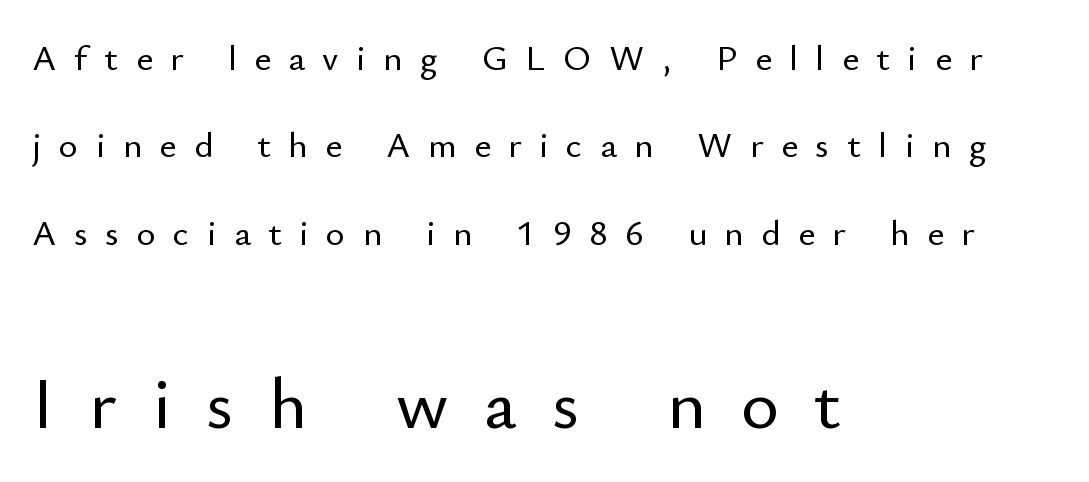
No word sits above an underline. The passage is arranged the way most books set body copy — flush left. The tracking reads as deliberately expanded to a designer's eye. The face used here is proportionally spaced, like ordinary book or web type. The text was rendered using a sans face with plain stroke endings. The leading is generous, giving the passage an open texture.
